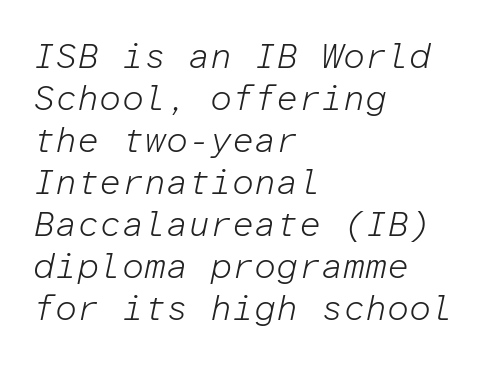
This rendering features lettering with no underline. The lettering tilts uniformly, giving the passage an italic look. Unbolded letterforms with no extra heft. The gaps between neighbouring characters are ordinary and unremarkable.
